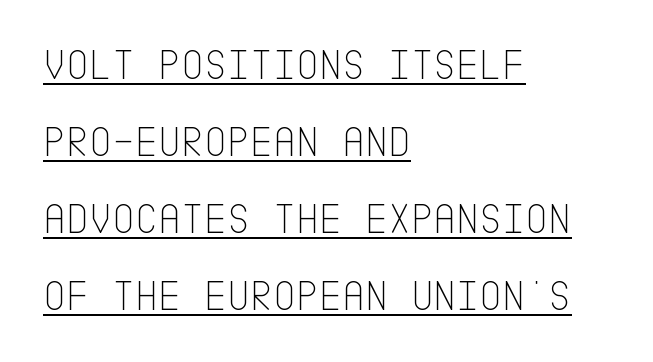
Grotesque or geometric, the face here clearly has no serifs. Somebody hit Ctrl+U on this one — the words are underlined. The typesetter chose a ragged-right arrangement here. Words appear dense and cohesive because spacing is normal.
